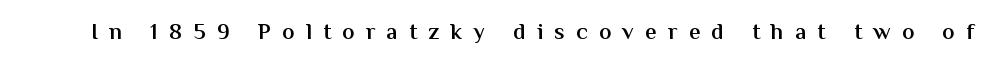
Q: Is the text bold? A: Semi-bold.
Q: Is the text italic (slanted)? A: No, it is upright.
Q: Is the text underlined? A: No.
Q: Is the spacing between letters normal or unusually wide? A: Unusually wide.
